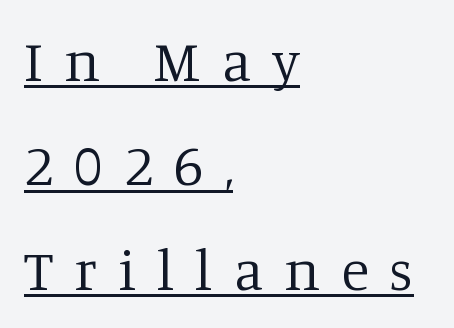
The image shows 58 px regular-weight serif type, upright; set left-aligned, line spacing 1.8x, unusually wide letter spacing (+0.36 em), underlined; low stroke contrast and a large x-height.
